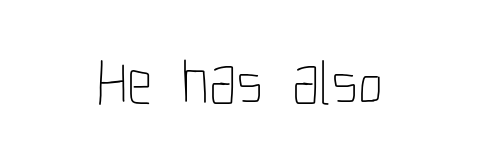
Q: Is the text bold? A: No.
Q: Is the text italic (slanted)? A: No, it is upright.
Q: Is the text underlined? A: No.
Q: Is the spacing between letters normal or unusually wide? A: Normal.
Q: Width (condensed, normal, or wide)? A: Condensed.
Q: Stroke contrast? A: Low.
Q: x-height? A: Medium.
Q: Monospaced? A: No.
